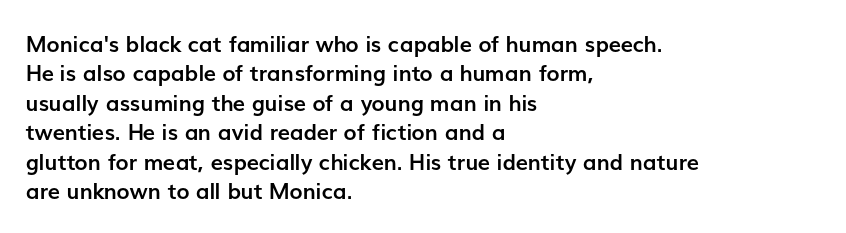
The image shows 22 px bold type, upright; set left-aligned, normal line spacing (1.34x), normal letter spacing, not underlined.
